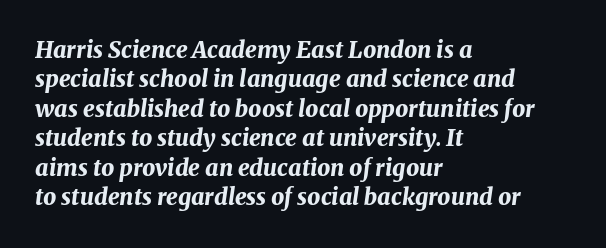
The image shows 23 px bold type, italic (leaning right); set left-aligned, normal line spacing (1.28x), normal letter spacing, not underlined.
